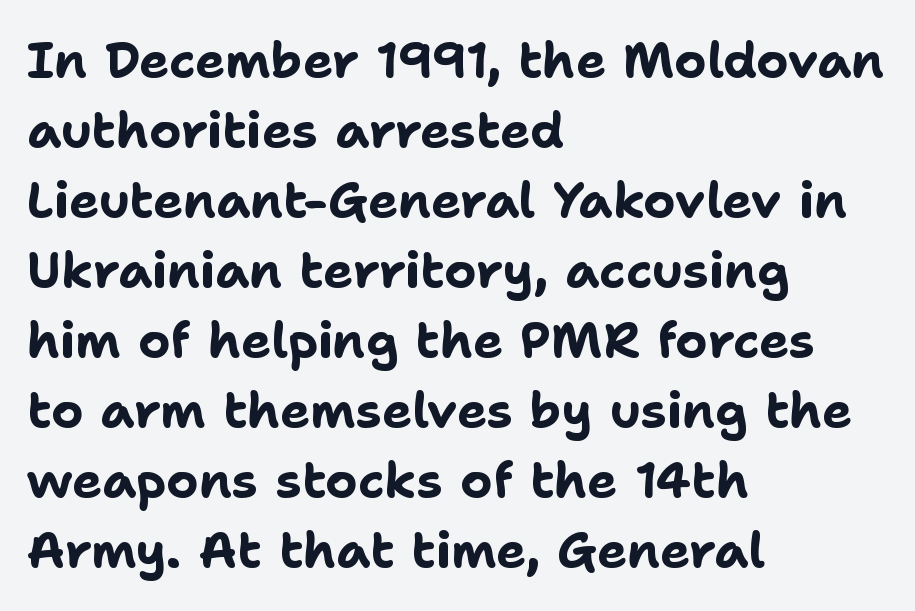
The passage shown is typed in a proportional face where columns would drift. The rendering uses a moderate line-height, typical for paragraphs. Stroke thickness is high; the sample reads as a true bold. Upright lettering throughout. The letters carry no serifs — their stems end cleanly without finishing strokes. Teacher's note: observe the even left margin — that is flush-left alignment.
